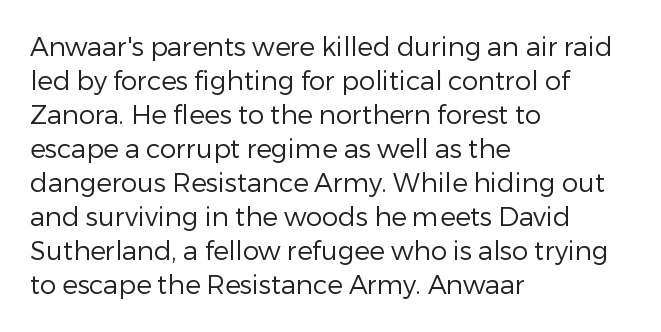
{"italic": "no", "bold": "no", "underline": "no", "align": "left", "line_spacing": "normal", "line_spacing_ratio": 1.31, "letter_spacing": "normal", "letter_spacing_em": 0.0, "glyph_px": 26}
